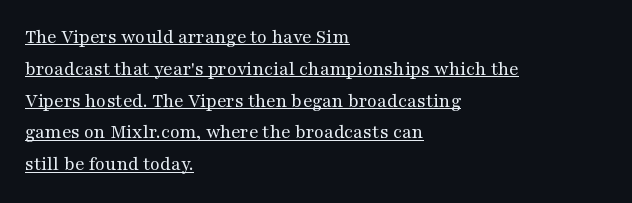
The image shows 20 px text type, upright; set left-aligned, normal line spacing (1.59x), normal letter spacing, underlined.
